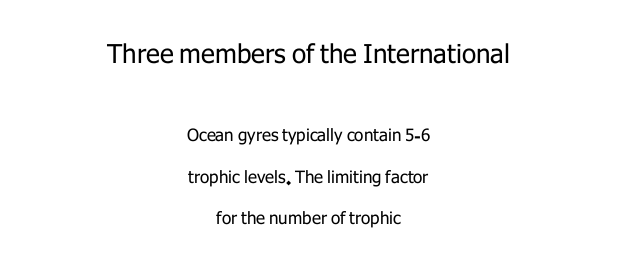
Q: Is the text bold? A: No.
Q: Is the text italic (slanted)? A: No, it is upright.
Q: Is the text underlined? A: No.
Q: How is the paragraph aligned? A: Centered.
Q: Is the spacing between letters normal or unusually wide? A: Normal.
Q: Is the spacing between lines tight, normal or loose? A: Loose.
Q: Which block of text is set in a larger size, the first (top) or the second (bottom)? A: The first (top) one.
